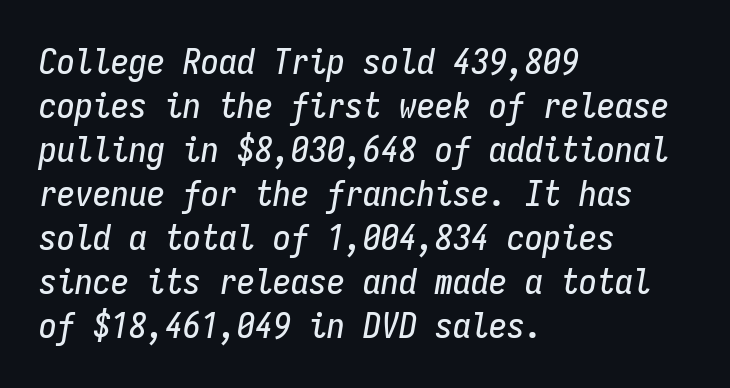
Q: Is the text italic (slanted)? A: Yes, it leans right by about 9 degrees.
Q: Is the text underlined? A: No.
Q: How is the paragraph aligned? A: Left-aligned.
Q: Is the spacing between letters normal or unusually wide? A: Normal.
Q: Width (condensed, normal, or wide)? A: Condensed.
Q: Stroke contrast? A: Low.
Q: x-height? A: Medium.
Q: Monospaced? A: Yes.
